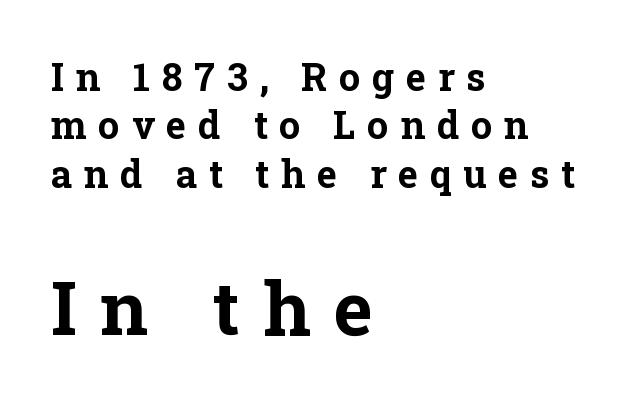
Q: Is the text bold? A: Yes.
Q: Is the text italic (slanted)? A: No, it is upright.
Q: Is the typeface a serif or a sans-serif typeface? A: Serif.
Q: Is the text underlined? A: No.
Q: How is the paragraph aligned? A: Left-aligned.
Q: Is the spacing between letters normal or unusually wide? A: Unusually wide.
Q: Is the spacing between lines tight, normal or loose? A: Normal.
Q: Which block of text is set in a larger size, the first (top) or the second (bottom)? A: The second (bottom) one.
Q: Width (condensed, normal, or wide)? A: Normal.
Q: Stroke contrast? A: Low.
Q: x-height? A: Medium.
Q: Monospaced? A: No.
